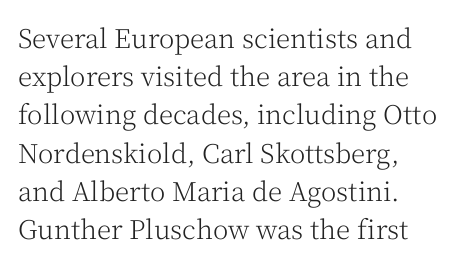
{"italic": "no", "bold": "no", "underline": "no", "align": "left", "line_spacing": "normal", "line_spacing_ratio": 1.47, "letter_spacing": "normal", "letter_spacing_em": 0.0, "glyph_px": 26}
